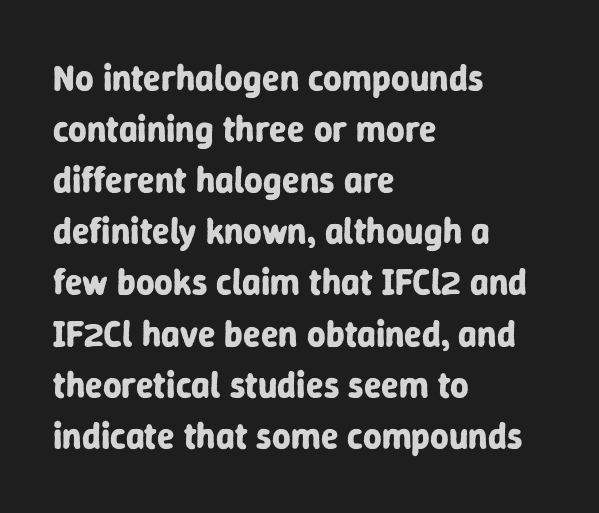
The image shows 36 px bold sans-serif type, upright; set left-aligned, normal line spacing (1.42x), normal letter spacing, not underlined; low stroke contrast and a medium x-height.
